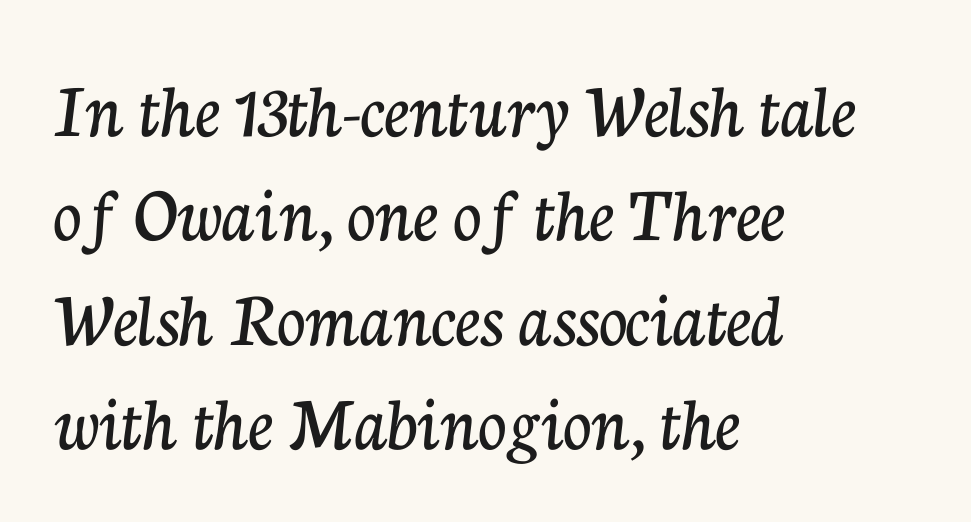
{"serif": "yes", "width": "normal", "stroke_contrast": "low", "x_height": "medium", "monospaced": "no", "underline": "no", "align": "left", "line_spacing": "normal", "line_spacing_ratio": 1.32, "letter_spacing": "normal", "letter_spacing_em": 0.0, "glyph_px": 79}
